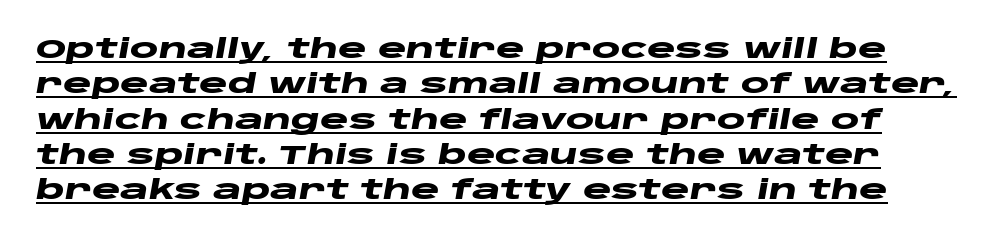
The image shows 27 px bold type, italic (leaning right); set normal line spacing (1.31x), normal letter spacing, underlined.
